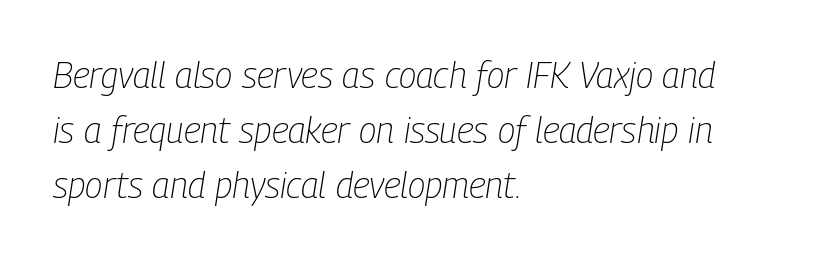
{"italic": "yes", "lean": "right", "slant_degrees": 9, "bold": "no", "weight": "light", "width": "condensed", "stroke_contrast": "low", "x_height": "medium", "monospaced": "no", "underline": "no", "align": "left", "line_spacing": "normal", "line_spacing_ratio": 1.53, "letter_spacing": "normal", "letter_spacing_em": 0.0, "glyph_px": 36}
